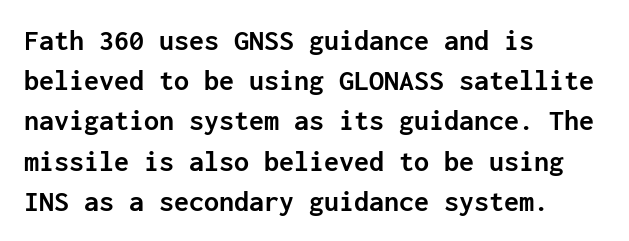
The image shows 30 px semibold sans-serif type, upright, monospaced; set left-aligned, normal line spacing (1.34x), normal letter spacing, not underlined; low stroke contrast and a medium x-height.
